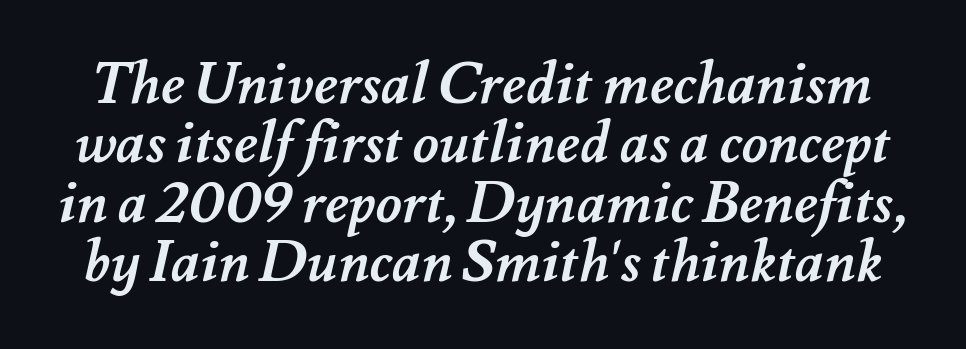
{"bold": "yes", "weight": "semibold", "width": "normal", "stroke_contrast": "medium", "x_height": "small", "monospaced": "no", "underline": "no", "line_spacing": "tight", "line_spacing_ratio": 1.04, "letter_spacing": "normal", "letter_spacing_em": 0.0, "glyph_px": 57}
